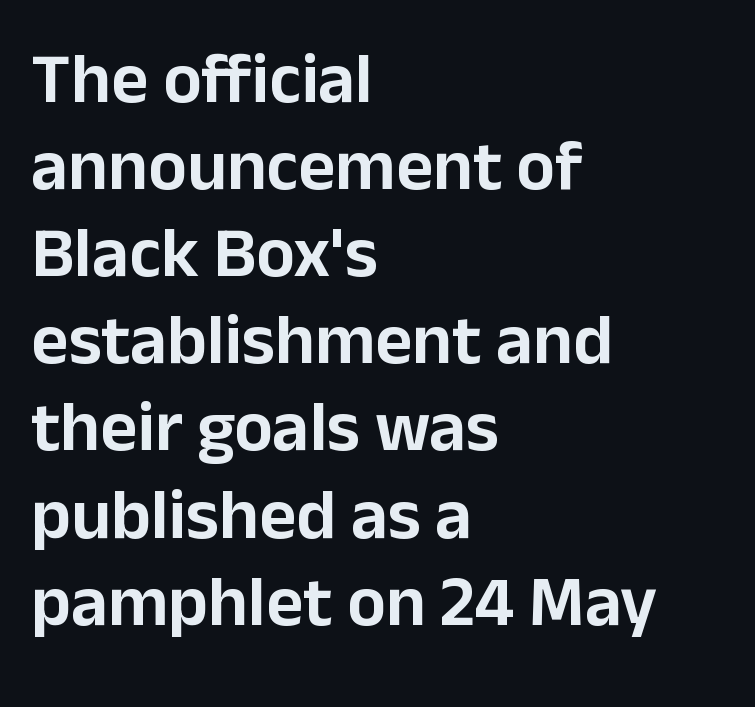
The image shows 72 px sans-serif type, upright; set left-aligned, line spacing 1.21x, normal letter spacing, not underlined; low stroke contrast and a medium x-height.
